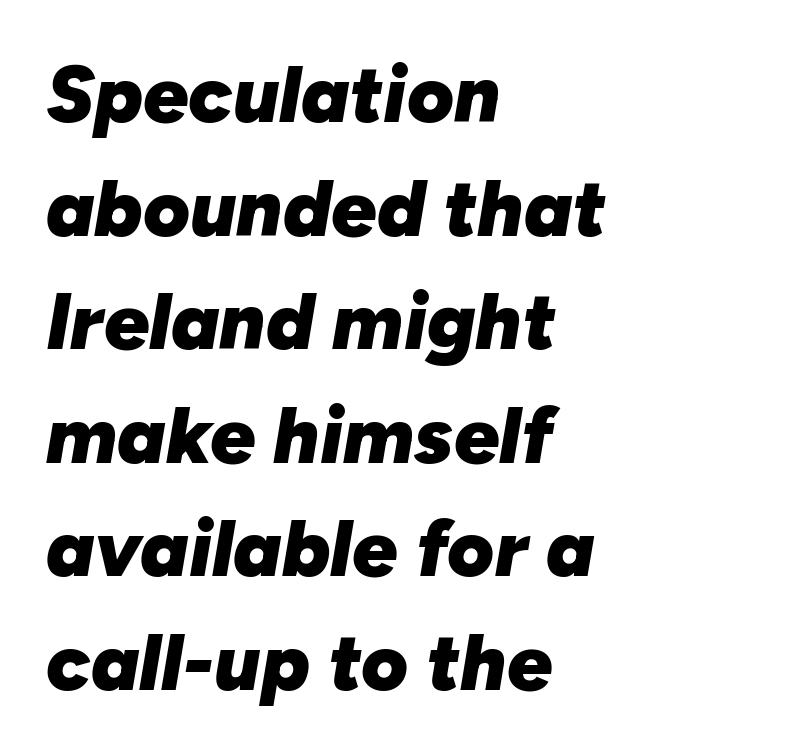
Q: Is the text bold? A: Yes.
Q: Is the text italic (slanted)? A: Yes, it leans right by about 10 degrees.
Q: Is the text underlined? A: No.
Q: How is the paragraph aligned? A: Left-aligned.
Q: Is the spacing between letters normal or unusually wide? A: Normal.
Q: Is the spacing between lines tight, normal or loose? A: Normal.
Q: Width (condensed, normal, or wide)? A: Normal.
Q: Stroke contrast? A: Low.
Q: x-height? A: Medium.
Q: Monospaced? A: No.
